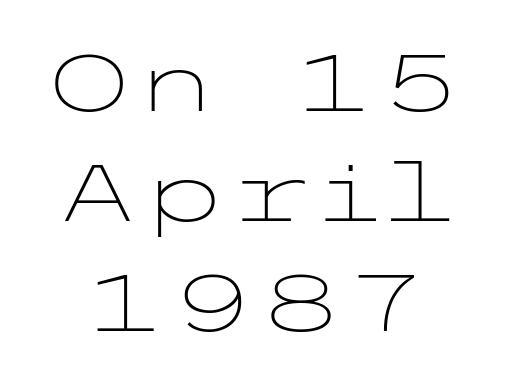
Is there much room between lines? A standard amount, neither cramped nor airy. No extra tracking has been applied to these lines. Letterform terminals end flat and unadorned throughout the passage. Posture: straight, roman, zero tilt. No word sits above an underline.
